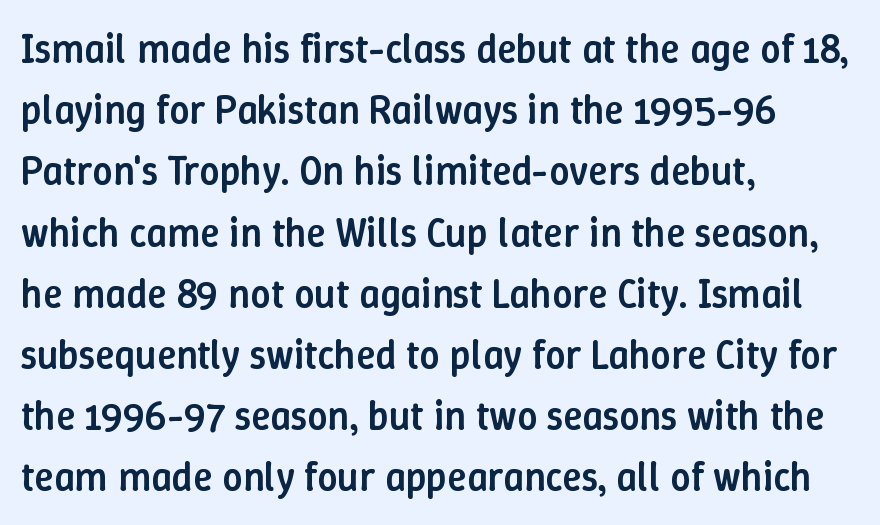
{"italic": "no", "bold": "semi", "weight": "semibold", "width": "normal", "stroke_contrast": "low", "x_height": "medium", "monospaced": "no", "underline": "no", "align": "left", "line_spacing": "normal", "line_spacing_ratio": 1.53, "letter_spacing": "normal", "letter_spacing_em": 0.0, "glyph_px": 40}
